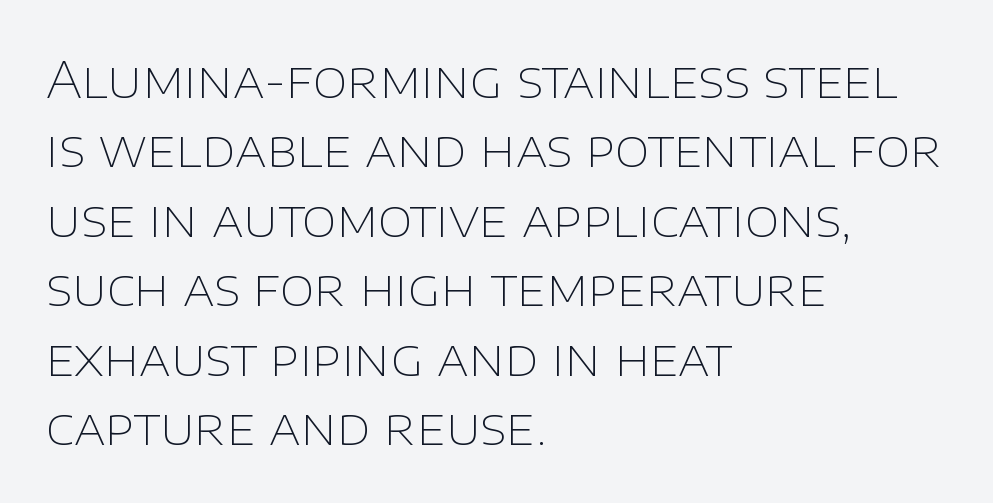
Unlike a traditional serif, this face leaves its strokes unadorned. The words here are not underlined. Casual observation: everything's shoved over to the left. Regarding leading, the lines here are spaced in the standard way. The letterforms sit at book weight or below. You could call the tracking neutral — neither tight nor loose.
